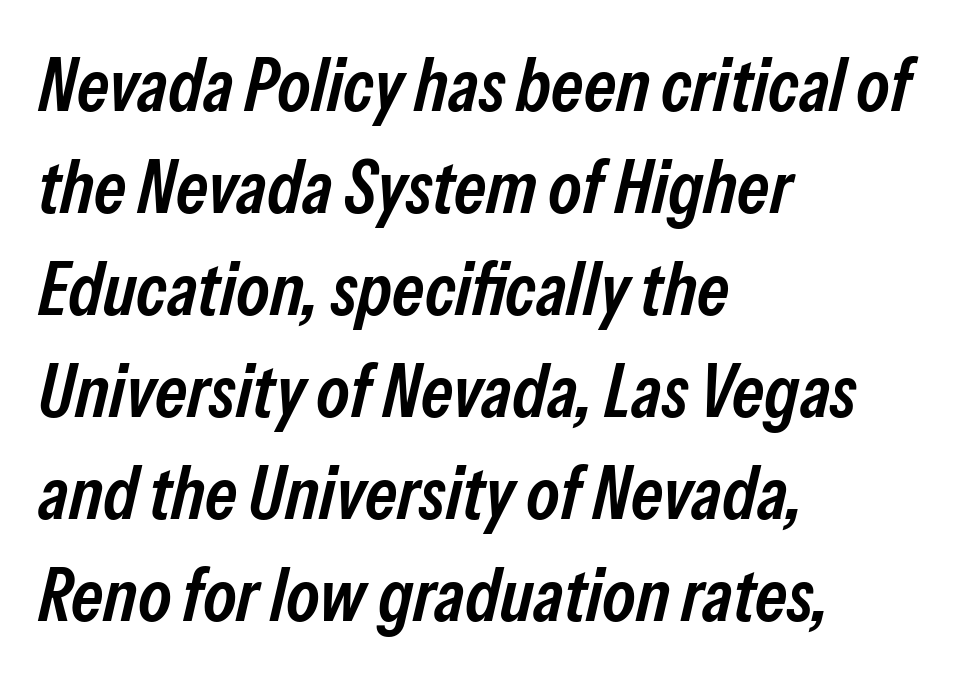
The image shows 75 px semibold, condensed type, italic (leaning right); set left-aligned, normal line spacing (1.36x), normal letter spacing, not underlined; low stroke contrast and a medium x-height.
